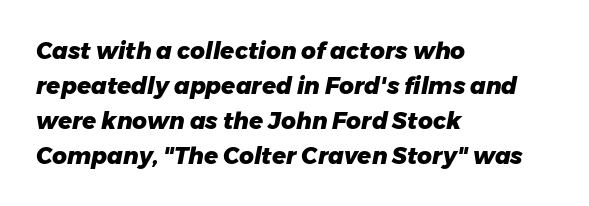
Q: Is the text bold? A: Yes.
Q: Is the text italic (slanted)? A: Yes, it leans right by about 11 degrees.
Q: Is the text underlined? A: No.
Q: How is the paragraph aligned? A: Left-aligned.
Q: Is the spacing between letters normal or unusually wide? A: Normal.
Q: Is the spacing between lines tight, normal or loose? A: Normal.
